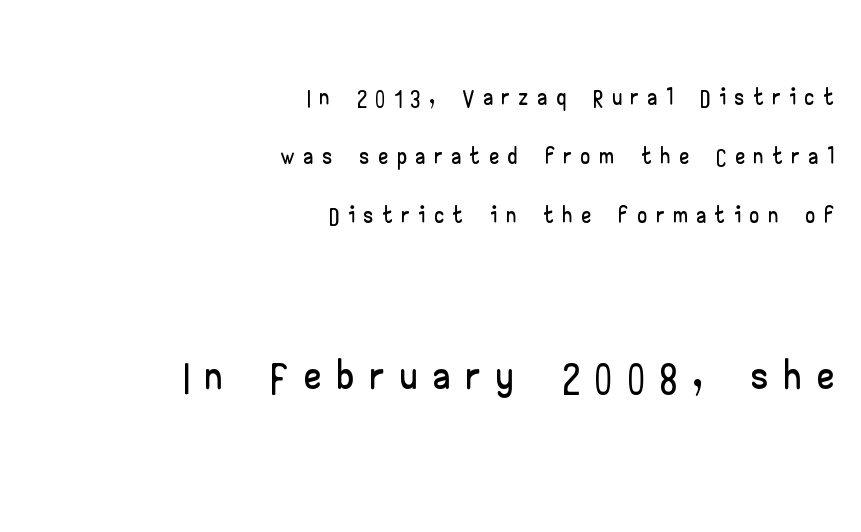
Q: Is the text italic (slanted)? A: No, it is upright.
Q: Is the typeface a serif or a sans-serif typeface? A: Sans-serif.
Q: Is the text underlined? A: No.
Q: How is the paragraph aligned? A: Right-aligned.
Q: Is the spacing between letters normal or unusually wide? A: Unusually wide.
Q: Is the spacing between lines tight, normal or loose? A: Normal.
Q: Which block of text is set in a larger size, the first (top) or the second (bottom)? A: The second (bottom) one.
Q: Width (condensed, normal, or wide)? A: Wide.
Q: Stroke contrast? A: Low.
Q: x-height? A: Small.
Q: Monospaced? A: No.
